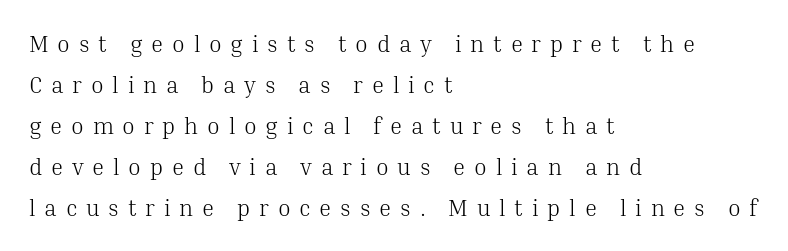
Q: Is the text bold? A: No.
Q: Is the text italic (slanted)? A: No, it is upright.
Q: Is the text underlined? A: No.
Q: How is the paragraph aligned? A: Left-aligned.
Q: Is the spacing between letters normal or unusually wide? A: Unusually wide.
